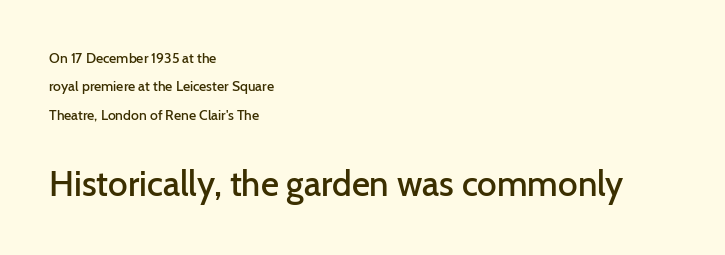
The image shows 35 px semibold sans-serif type, upright; set left-aligned, loose line spacing (2.03x), normal letter spacing, not underlined; the second (bottom) block is 2.5x larger; low stroke contrast and a medium x-height.
